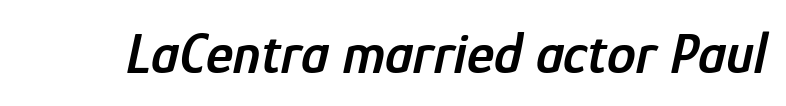
Q: Is the text bold? A: Semi-bold.
Q: Is the text italic (slanted)? A: Yes, it leans right by about 12 degrees.
Q: Is the text underlined? A: No.
Q: Is the spacing between letters normal or unusually wide? A: Normal.
Q: Width (condensed, normal, or wide)? A: Condensed.
Q: Stroke contrast? A: Low.
Q: x-height? A: Medium.
Q: Monospaced? A: No.
